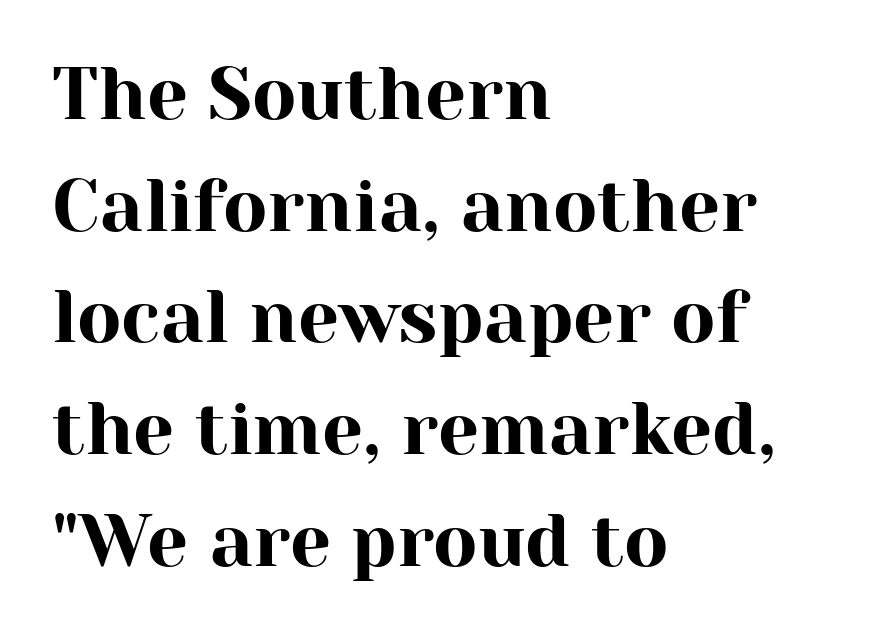
{"serif": "yes", "italic": "no", "width": "normal", "stroke_contrast": "high", "x_height": "medium", "monospaced": "no", "underline": "no", "align": "left", "line_spacing": "normal", "line_spacing_ratio": 1.53, "letter_spacing": "normal", "letter_spacing_em": 0.0, "glyph_px": 73}
